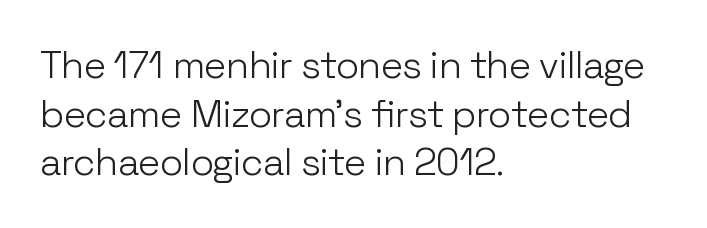
Q: Is the text bold? A: No.
Q: Is the text italic (slanted)? A: No, it is upright.
Q: Is the typeface a serif or a sans-serif typeface? A: Sans-serif.
Q: Is the text underlined? A: No.
Q: How is the paragraph aligned? A: Left-aligned.
Q: Is the spacing between letters normal or unusually wide? A: Normal.
Q: Is the spacing between lines tight, normal or loose? A: Normal.
Q: Width (condensed, normal, or wide)? A: Normal.
Q: Stroke contrast? A: Low.
Q: x-height? A: Medium.
Q: Monospaced? A: No.
